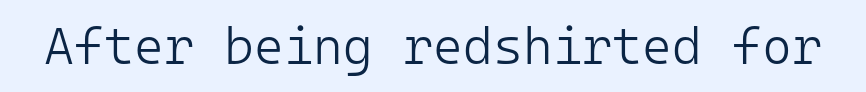
{"serif": "no", "italic": "no", "bold": "no", "weight": "light", "width": "normal", "stroke_contrast": "low", "x_height": "medium", "monospaced": "yes", "underline": "no", "letter_spacing": "normal", "letter_spacing_em": 0.0, "glyph_px": 51}
